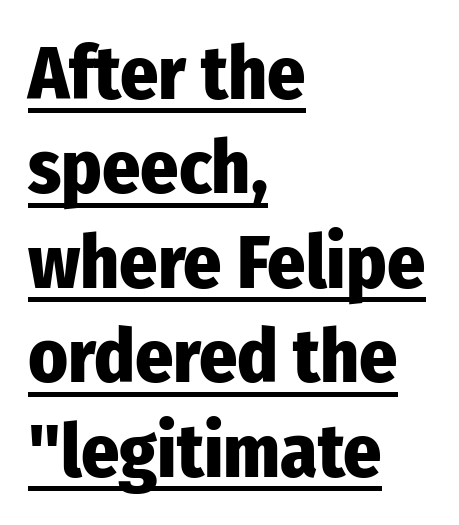
Q: Is the text bold? A: Yes.
Q: Is the text italic (slanted)? A: No, it is upright.
Q: Is the typeface a serif or a sans-serif typeface? A: Sans-serif.
Q: Is the text underlined? A: Yes.
Q: How is the paragraph aligned? A: Left-aligned.
Q: Is the spacing between letters normal or unusually wide? A: Normal.
Q: Is the spacing between lines tight, normal or loose? A: Normal.
Q: Width (condensed, normal, or wide)? A: Condensed.
Q: Stroke contrast? A: Low.
Q: x-height? A: Medium.
Q: Monospaced? A: No.
